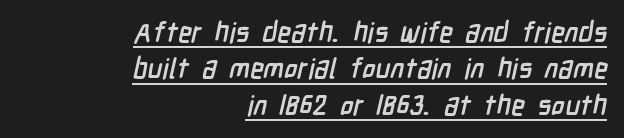
{"serif": "no", "bold": "yes", "weight": "semibold", "width": "condensed", "stroke_contrast": "low", "x_height": "medium", "monospaced": "no", "underline": "yes", "align": "right", "line_spacing": "normal", "line_spacing_ratio": 1.3, "letter_spacing": "normal", "letter_spacing_em": 0.0, "glyph_px": 28}
